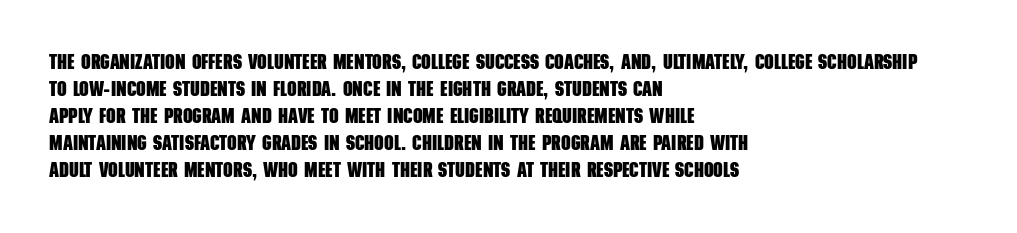
The image shows 21 px bold type; set left-aligned, normal line spacing (1.29x), normal letter spacing, not underlined.
